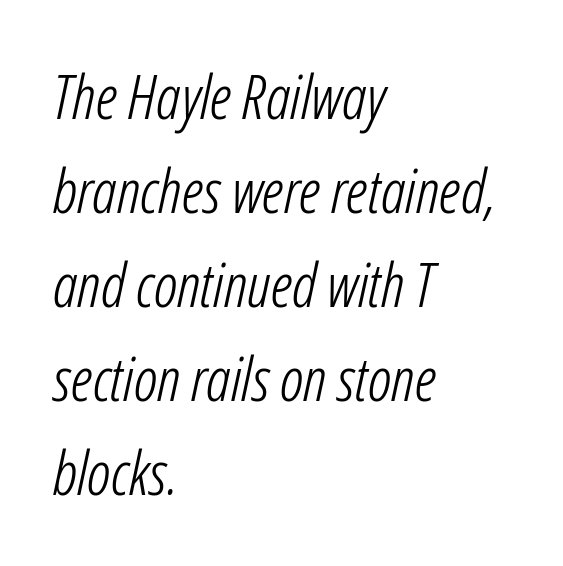
{"italic": "yes", "lean": "right", "slant_degrees": 12, "bold": "no", "weight": "light", "width": "condensed", "stroke_contrast": "low", "x_height": "medium", "monospaced": "no", "underline": "no", "align": "left", "line_spacing": "normal", "line_spacing_ratio": 1.54, "letter_spacing": "normal", "letter_spacing_em": 0.0, "glyph_px": 61}
